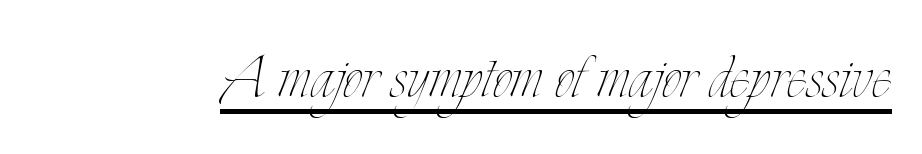
The image shows 76 px thin, condensed type; set normal letter spacing, underlined; low stroke contrast and a small x-height.
